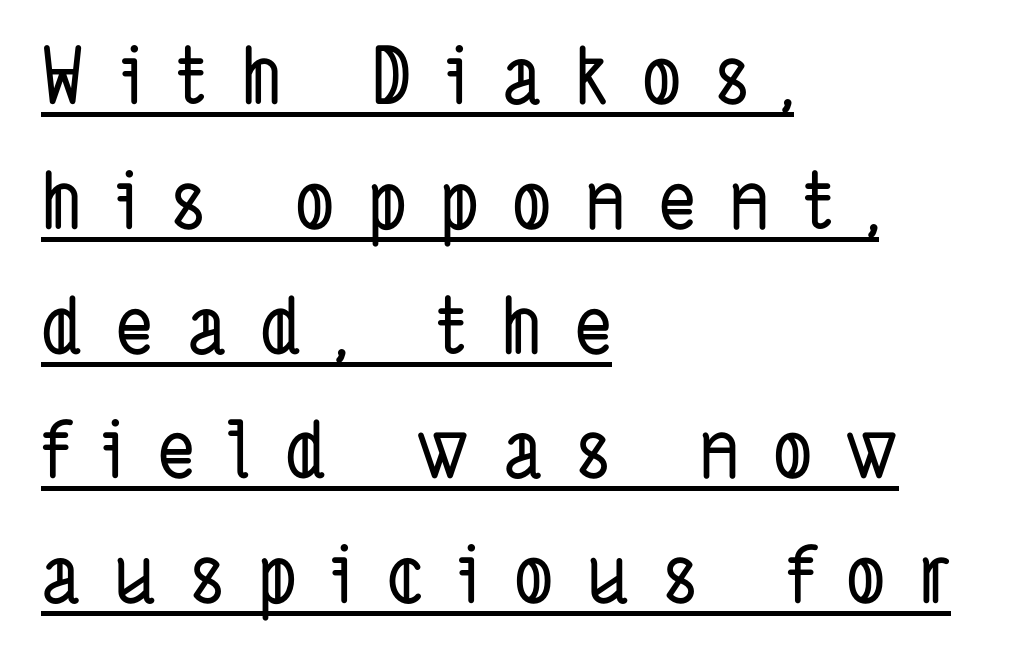
Observe the wide spacing: letters keep a clear distance from each other. Are there feet on the stems? There aren't — it's a sans. The lettering is marked with a stroke running underneath it. Here the designer chose a conventional face with non-uniform glyph widths.
